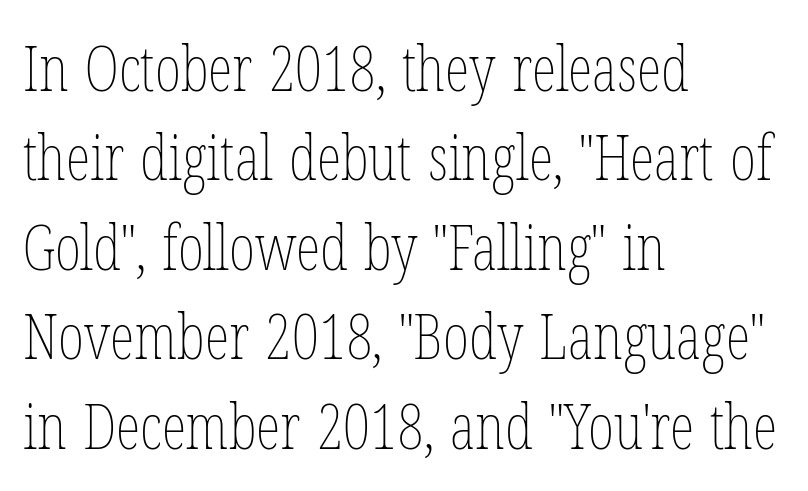
{"italic": "no", "bold": "no", "weight": "thin", "width": "condensed", "stroke_contrast": "low", "x_height": "medium", "monospaced": "no", "underline": "no", "align": "left", "line_spacing": "normal", "line_spacing_ratio": 1.42, "letter_spacing": "normal", "letter_spacing_em": 0.0, "glyph_px": 63}
